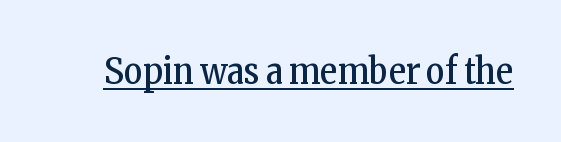
Q: Is the text bold? A: No.
Q: Is the text italic (slanted)? A: No, it is upright.
Q: Is the typeface a serif or a sans-serif typeface? A: Serif.
Q: Is the text underlined? A: Yes.
Q: Is the spacing between letters normal or unusually wide? A: Normal.
Q: Width (condensed, normal, or wide)? A: Condensed.
Q: Stroke contrast? A: Low.
Q: x-height? A: Medium.
Q: Monospaced? A: No.
